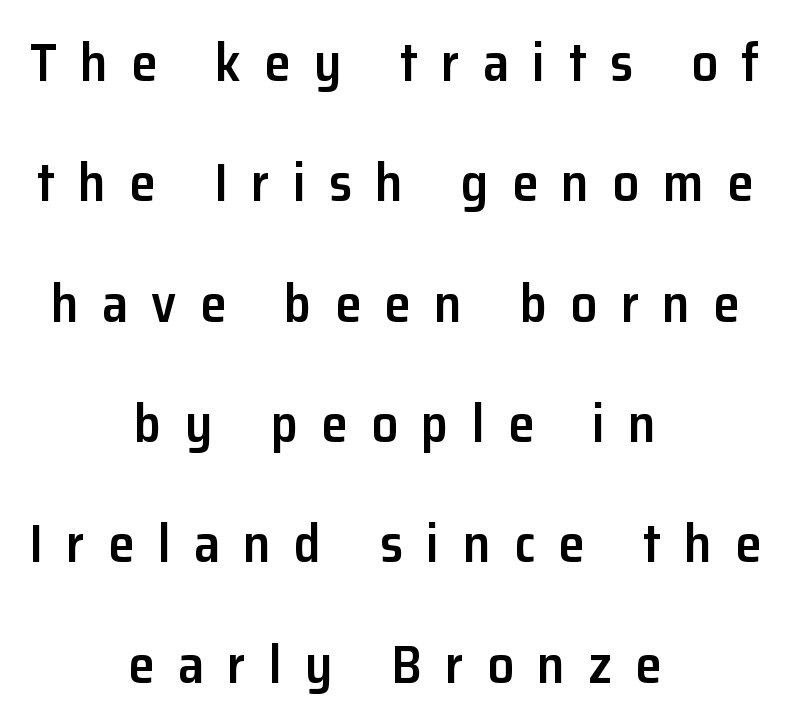
The image shows 53 px semibold sans-serif type, upright; set centered, loose line spacing (2.27x), unusually wide letter spacing (+0.44 em), not underlined; low stroke contrast and a medium x-height.
